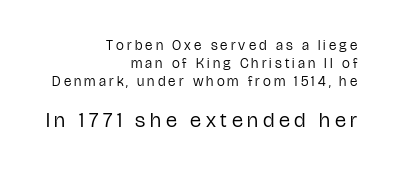
{"italic": "no", "bold": "no", "underline": "no", "align": "right", "line_spacing": "normal", "line_spacing_ratio": 1.29, "letter_spacing": "wide", "letter_spacing_em": 0.22, "larger_block": "second", "size_ratio": 1.5, "glyph_px": 21}
